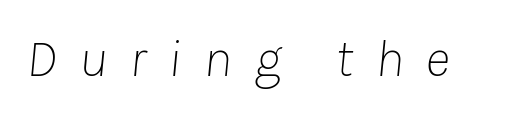
Q: Is the text bold? A: No.
Q: Is the text italic (slanted)? A: Yes, it leans right by about 8 degrees.
Q: Is the text underlined? A: No.
Q: Is the spacing between letters normal or unusually wide? A: Unusually wide.
Q: Width (condensed, normal, or wide)? A: Normal.
Q: Stroke contrast? A: Low.
Q: x-height? A: Medium.
Q: Monospaced? A: No.
